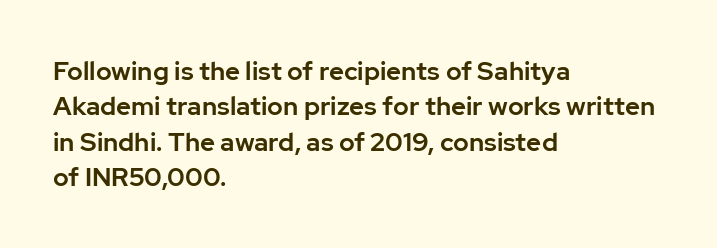
The image shows 26 px text type, upright; set left-aligned, normal line spacing (1.36x), normal letter spacing, not underlined.
